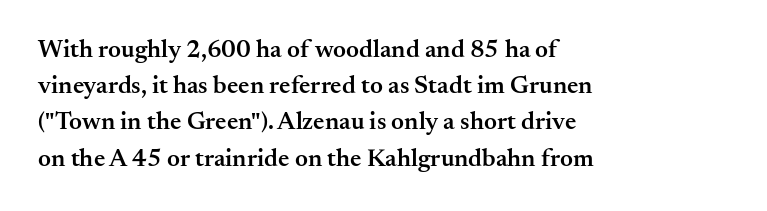
{"italic": "no", "bold": "semi", "underline": "no", "align": "left", "line_spacing": "normal", "line_spacing_ratio": 1.45, "letter_spacing": "normal", "letter_spacing_em": 0.0, "glyph_px": 25}
